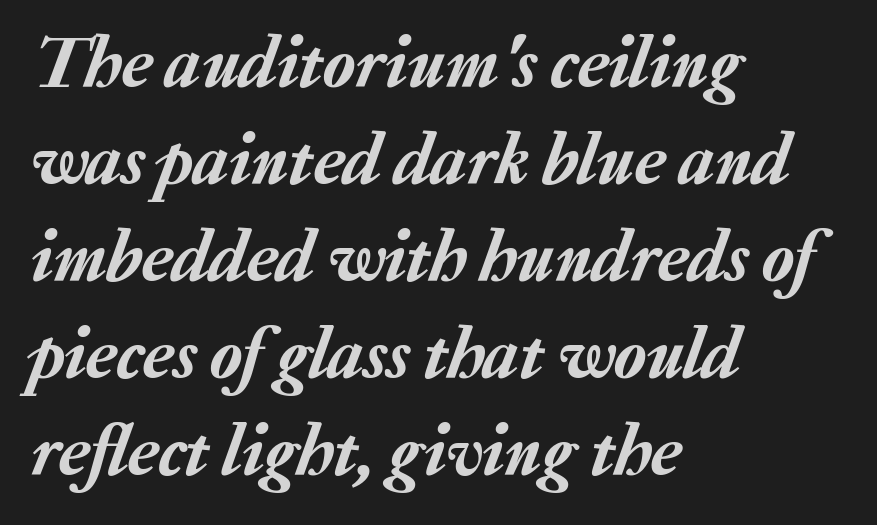
Caption: multi-line text, flush left, ragged right. Letters rest on an invisible, unmarked baseline. In terms of leading, this rendering sits right in the middle. Note the varied advance widths — an 'i' is clearly narrower than an 'm'.
